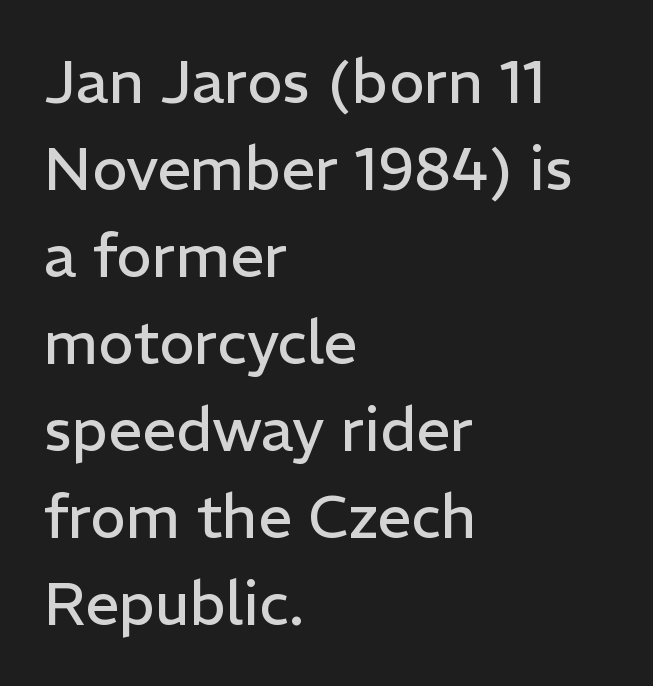
Q: Is the text bold? A: No.
Q: Is the text italic (slanted)? A: No, it is upright.
Q: Is the typeface a serif or a sans-serif typeface? A: Sans-serif.
Q: Is the text underlined? A: No.
Q: How is the paragraph aligned? A: Left-aligned.
Q: Is the spacing between letters normal or unusually wide? A: Normal.
Q: Is the spacing between lines tight, normal or loose? A: Normal.
Q: Width (condensed, normal, or wide)? A: Normal.
Q: Stroke contrast? A: Low.
Q: x-height? A: Medium.
Q: Monospaced? A: No.
